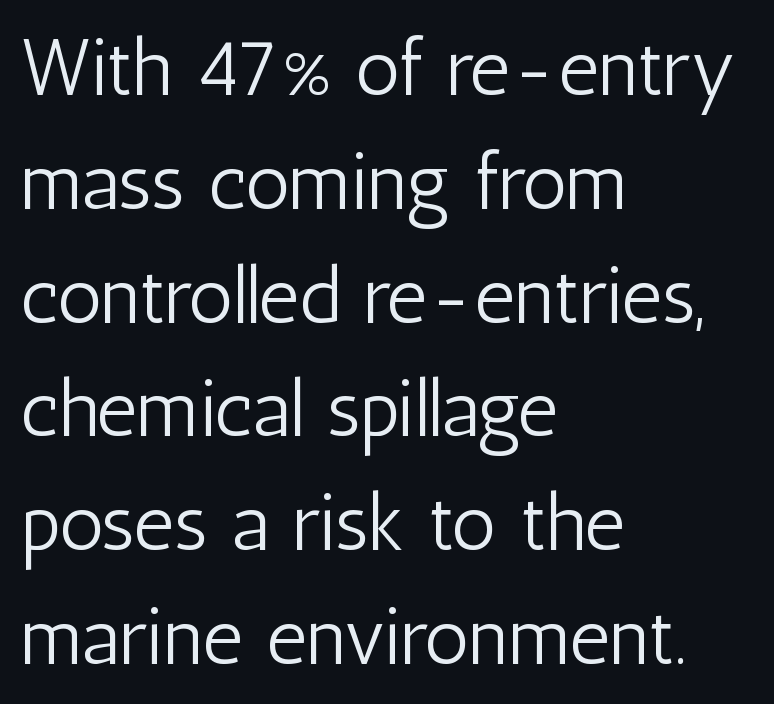
Heaviness? Minimal to ordinary, like unemphasized prose. You could not count columns in this text — the font is proportionally spaced. The rendering anchors every line to the left-hand side. This rendering employs a face without finishing strokes, i.e., a sans-serif. The area under the type is left untouched. Upright lettering throughout.
